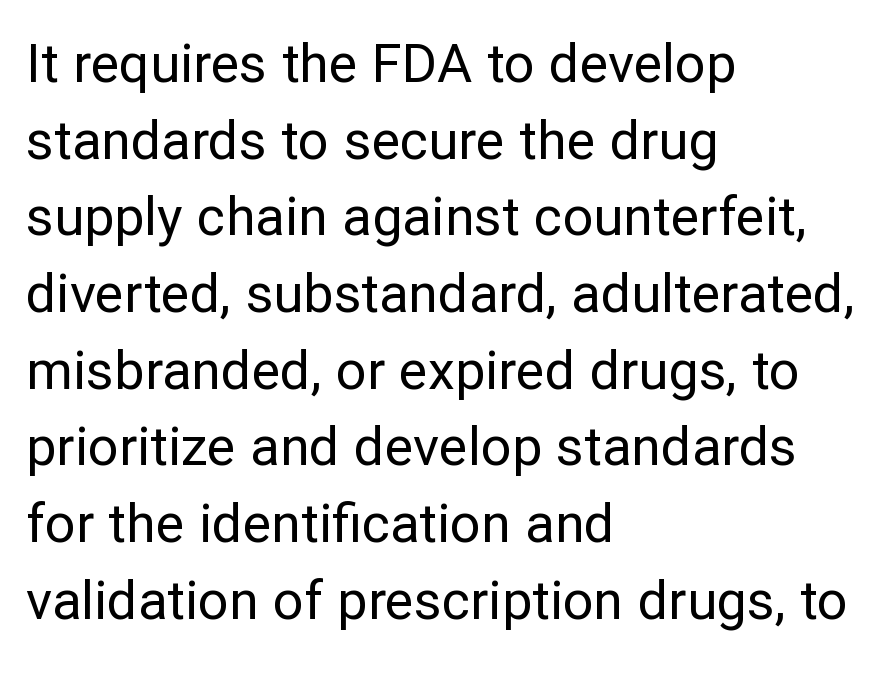
{"serif": "no", "italic": "no", "bold": "no", "weight": "regular", "width": "normal", "stroke_contrast": "low", "x_height": "medium", "monospaced": "no", "underline": "no", "align": "left", "line_spacing": "normal", "line_spacing_ratio": 1.42, "letter_spacing": "normal", "letter_spacing_em": 0.0, "glyph_px": 54}
